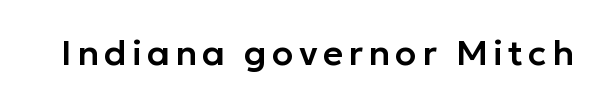
The image shows 35 px sans-serif type, upright; set not underlined; low stroke contrast and a medium x-height.
